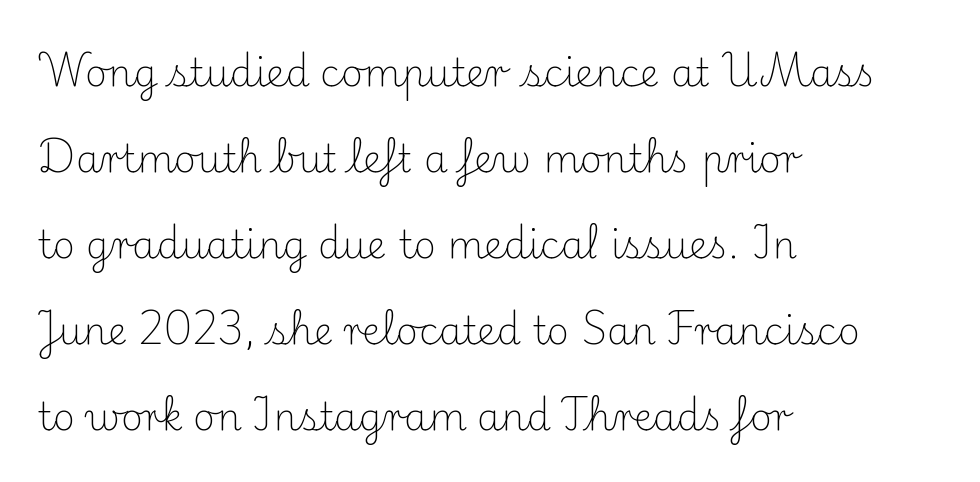
The image shows 38 px light serif type, upright; set left-aligned, loose line spacing (2.26x), normal letter spacing, not underlined; medium stroke contrast and a small x-height.
